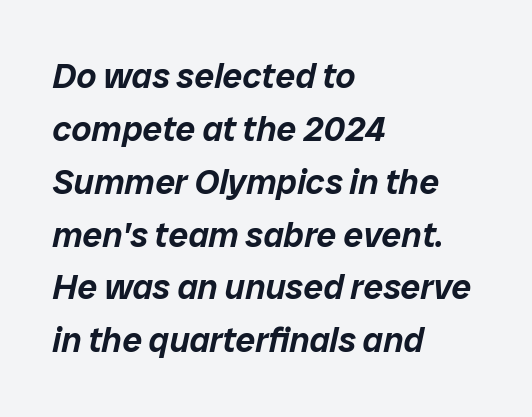
The image shows 35 px text type, italic (leaning right); set left-aligned, normal line spacing (1.51x), normal letter spacing, not underlined; low stroke contrast and a medium x-height.
